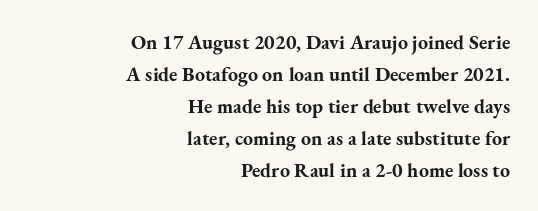
The paragraph shown leans on its right margin. The gaps between neighbouring characters are ordinary and unremarkable. The strokes are fattened all the way to bold. Horizontal bands of white between lines are of average thickness.
